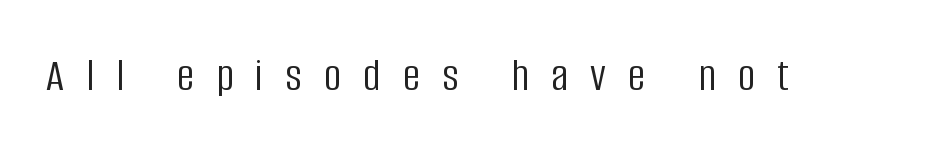
The image shows 48 px light, condensed sans-serif type, upright; set unusually wide letter spacing (+0.46 em), not underlined; low stroke contrast and a large x-height.
